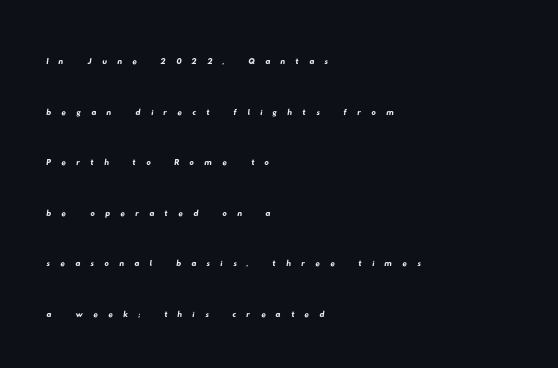
The image shows 22 px text type; set left-aligned, loose line spacing (2.3x), unusually wide letter spacing (+0.46 em), not underlined.
